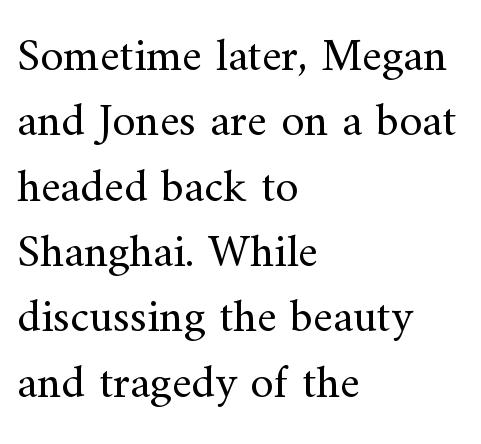
Here the designer chose a conventional face with non-uniform glyph widths. One glance says typical: line gaps are just what's usual. Inter-character spacing is left at the font's built-in metrics. Rendered with straight, roman letterforms. A quiet, ordinary-to-light weight characterises the typeface.
